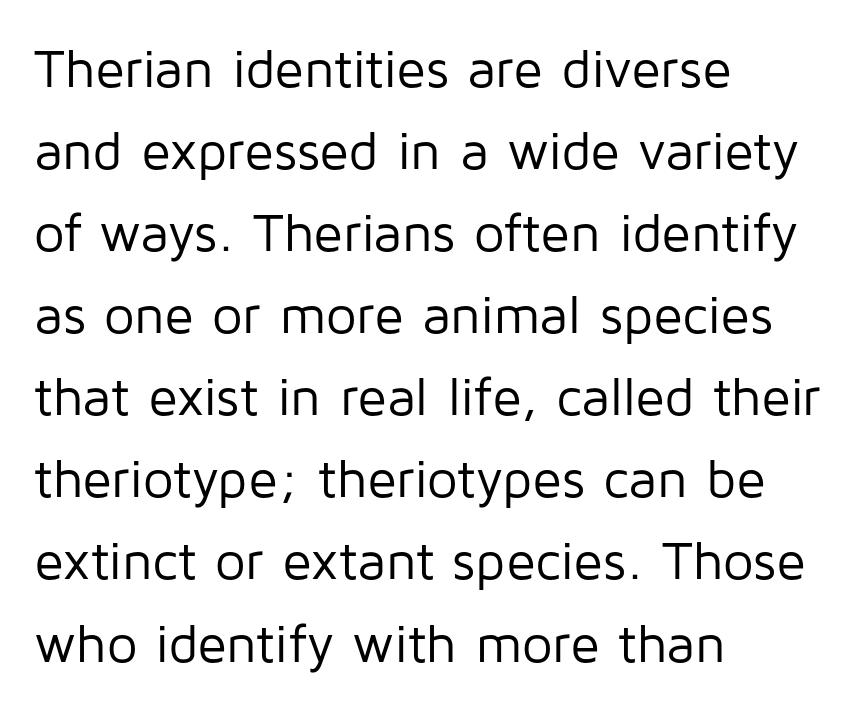
A sans-serif font was chosen for this passage. Look at the tracking — it's just the regular setting, nothing added. The block of text has a typical density, with ordinary space between rows. A student would call this left alignment; a typographer would say flush left, rag right. The face used here is proportionally spaced, like ordinary book or web type. The letters stand upright; this is a roman face.
